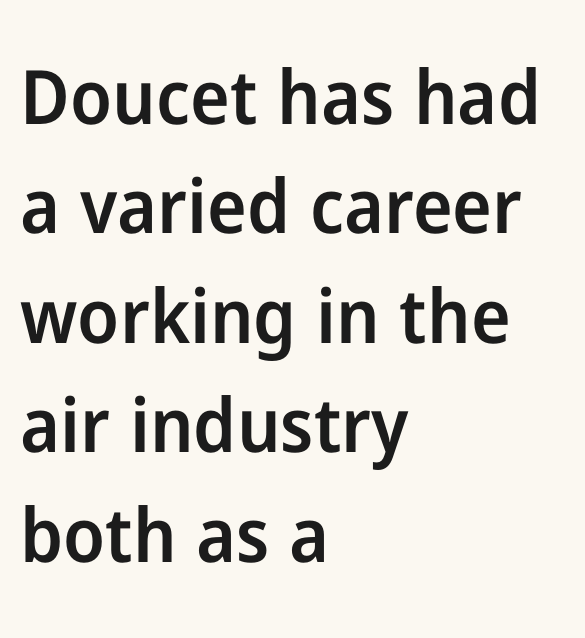
Characters follow at the spacing the type designer built in. The passage shown stacks its lines at a standard gap. Grotesque or geometric, the face here clearly has no serifs. Every stem runs plumb, perpendicular to the baseline. Is the block centered? No — it sits flush against the left margin. Typographic density is moderately raised because the face is semibold.
